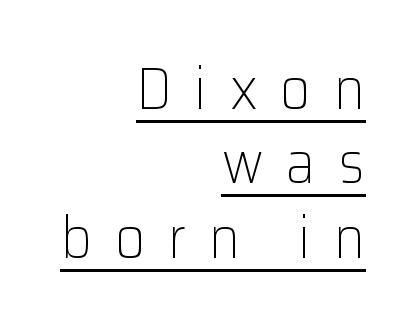
{"serif": "no", "italic": "no", "bold": "no", "weight": "light", "width": "normal", "stroke_contrast": "low", "x_height": "medium", "monospaced": "no", "underline": "yes", "align": "right", "line_spacing": "normal", "line_spacing_ratio": 1.26, "letter_spacing": "wide", "letter_spacing_em": 0.39, "glyph_px": 59}
